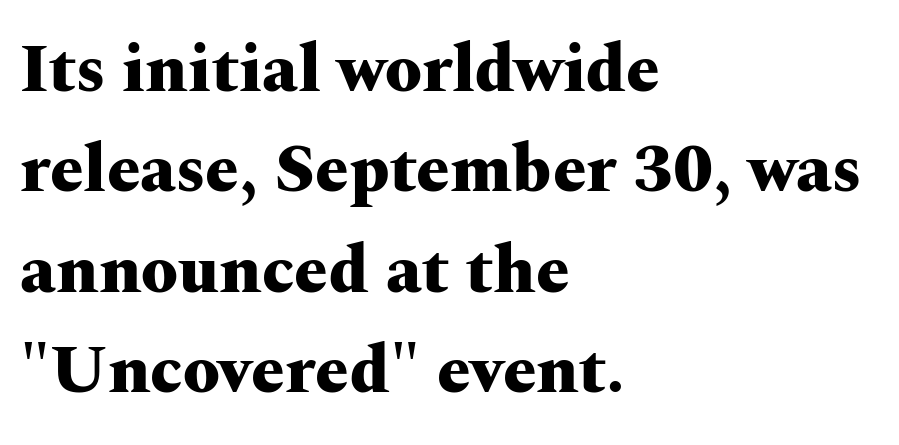
Q: Is the text bold? A: Yes.
Q: Is the text italic (slanted)? A: No, it is upright.
Q: Is the typeface a serif or a sans-serif typeface? A: Serif.
Q: Is the text underlined? A: No.
Q: How is the paragraph aligned? A: Left-aligned.
Q: Is the spacing between letters normal or unusually wide? A: Normal.
Q: Is the spacing between lines tight, normal or loose? A: Normal.
Q: Width (condensed, normal, or wide)? A: Wide.
Q: Stroke contrast? A: Medium.
Q: x-height? A: Medium.
Q: Monospaced? A: No.
